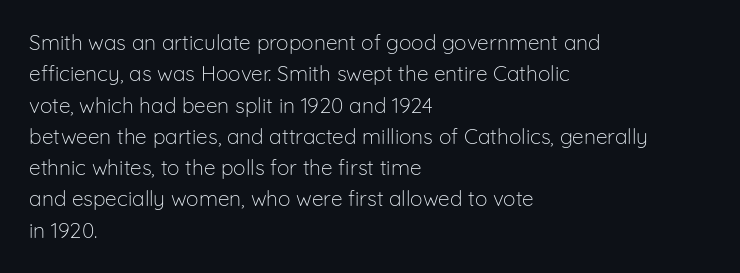
Q: Is the text bold? A: No.
Q: Is the text italic (slanted)? A: No, it is upright.
Q: Is the text underlined? A: No.
Q: How is the paragraph aligned? A: Left-aligned.
Q: Is the spacing between letters normal or unusually wide? A: Normal.
Q: Is the spacing between lines tight, normal or loose? A: Normal.
